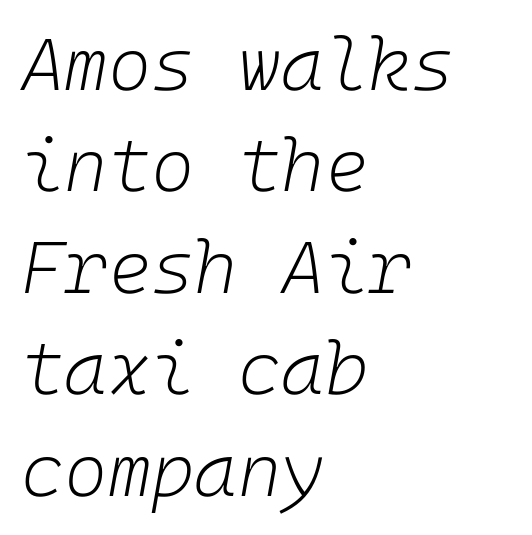
The image shows 74 px light type, italic (leaning right); set left-aligned, normal line spacing (1.37x), normal letter spacing, not underlined; low stroke contrast and a medium x-height.
